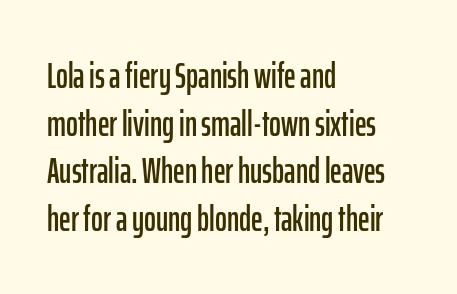
The image shows 36 px condensed sans-serif type, upright; set left-aligned, normal line spacing (1.32x), normal letter spacing, not underlined; low stroke contrast and a medium x-height.
